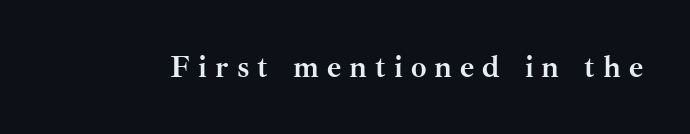
{"serif": "yes", "italic": "no", "bold": "yes", "weight": "semibold", "width": "normal", "stroke_contrast": "medium", "x_height": "small", "monospaced": "no", "underline": "no", "letter_spacing": "wide", "letter_spacing_em": 0.26, "glyph_px": 31}
